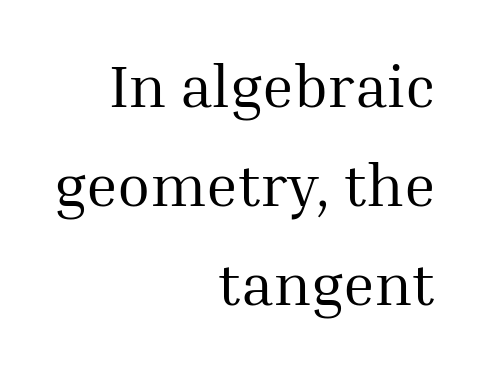
A typesetter would call this zero additional tracking. Note the varied advance widths — an 'i' is clearly narrower than an 'm'. Only glyphs here, with clear space below each row. Rendered with straight, roman letterforms.
